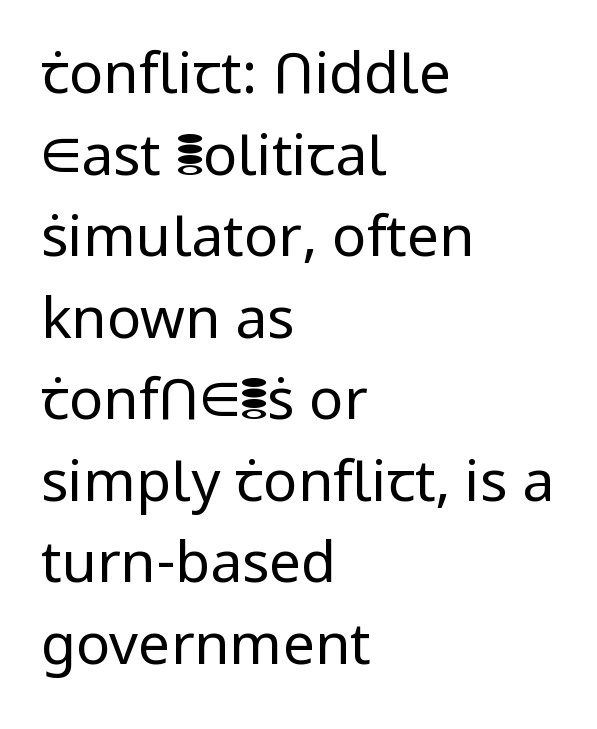
Q: Is the text bold? A: No.
Q: Is the text italic (slanted)? A: No, it is upright.
Q: Is the typeface a serif or a sans-serif typeface? A: Sans-serif.
Q: Is the text underlined? A: No.
Q: How is the paragraph aligned? A: Left-aligned.
Q: Is the spacing between letters normal or unusually wide? A: Normal.
Q: Is the spacing between lines tight, normal or loose? A: Normal.
Q: Width (condensed, normal, or wide)? A: Normal.
Q: Stroke contrast? A: Low.
Q: x-height? A: Medium.
Q: Monospaced? A: No.
